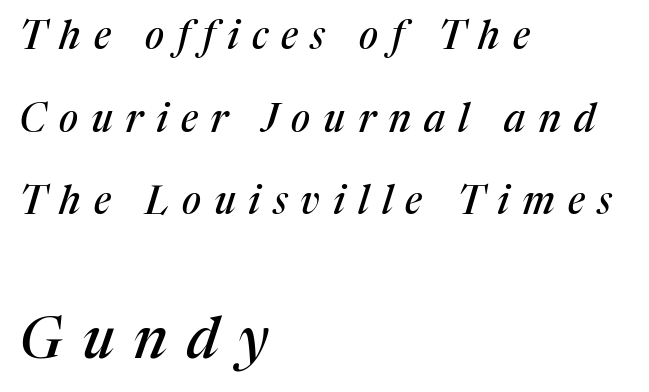
Q: Is the text italic (slanted)? A: Yes, it leans right by about 17 degrees.
Q: Is the typeface a serif or a sans-serif typeface? A: Serif.
Q: Is the text underlined? A: No.
Q: How is the paragraph aligned? A: Left-aligned.
Q: Is the spacing between letters normal or unusually wide? A: Unusually wide.
Q: Is the spacing between lines tight, normal or loose? A: Loose.
Q: Which block of text is set in a larger size, the first (top) or the second (bottom)? A: The second (bottom) one.
Q: Width (condensed, normal, or wide)? A: Normal.
Q: Stroke contrast? A: Medium.
Q: x-height? A: Medium.
Q: Monospaced? A: No.
